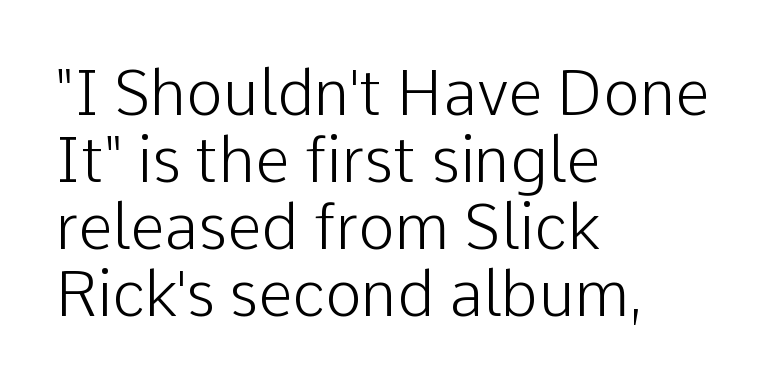
{"serif": "no", "italic": "no", "bold": "no", "weight": "light", "width": "normal", "stroke_contrast": "low", "x_height": "medium", "monospaced": "no", "underline": "no", "align": "left", "line_spacing": "tight", "line_spacing_ratio": 1.08, "letter_spacing": "normal", "letter_spacing_em": 0.0, "glyph_px": 62}
